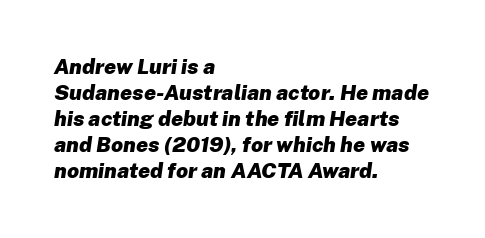
Q: Is the text bold? A: Yes.
Q: Is the text italic (slanted)? A: Yes, it leans right by about 8 degrees.
Q: Is the text underlined? A: No.
Q: How is the paragraph aligned? A: Left-aligned.
Q: Is the spacing between letters normal or unusually wide? A: Normal.
